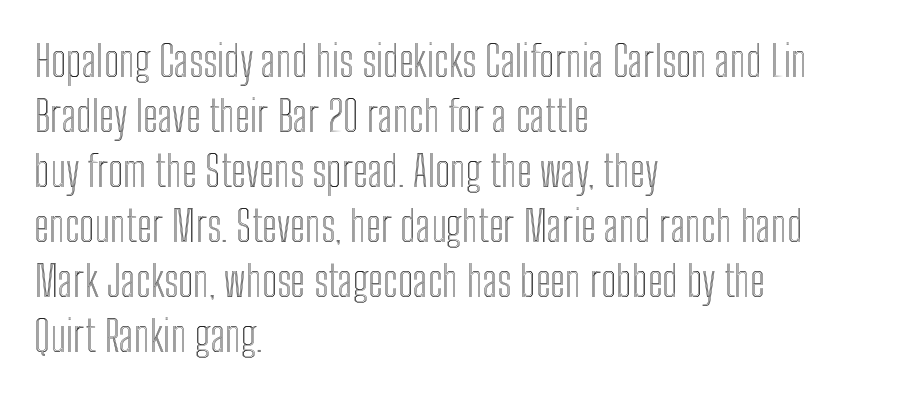
The image shows 43 px condensed type, upright; set left-aligned, normal line spacing (1.28x), normal letter spacing, not underlined; a medium x-height.
